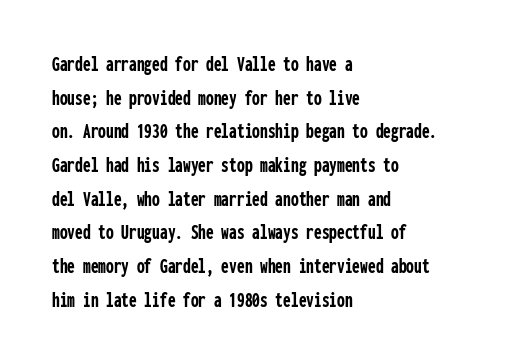
This sample is left-justified, so line endings fall wherever the words run out. Ascenders rise straight up at ninety degrees. Notice how descenders clear the ascenders below comfortably — that's standard leading. Is the type bold? Yes — the strokes are clearly thick and heavy.
